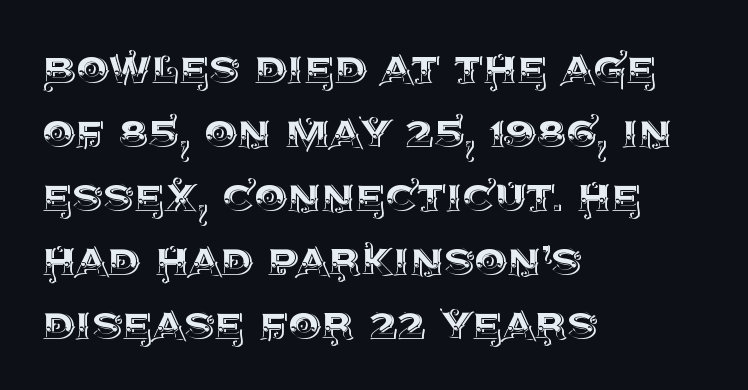
{"italic": "no", "width": "normal", "x_height": "large", "monospaced": "no", "underline": "no", "align": "left", "line_spacing_ratio": 1.23, "letter_spacing": "normal", "letter_spacing_em": 0.0, "glyph_px": 52}
